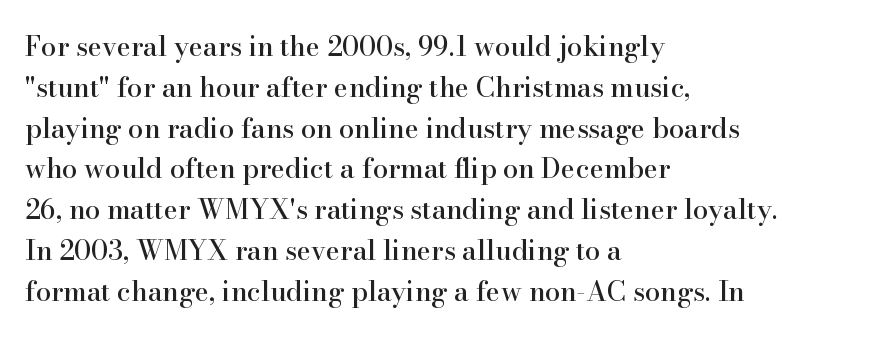
Q: Is the text italic (slanted)? A: No, it is upright.
Q: Is the text underlined? A: No.
Q: How is the paragraph aligned? A: Left-aligned.
Q: Is the spacing between letters normal or unusually wide? A: Normal.
Q: Is the spacing between lines tight, normal or loose? A: Normal.
